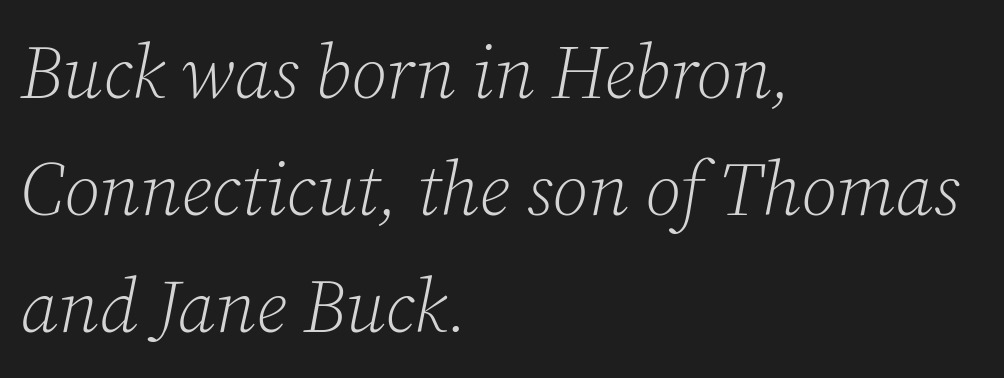
{"serif": "yes", "italic": "yes", "lean": "right", "slant_degrees": 12, "bold": "no", "weight": "light", "width": "normal", "stroke_contrast": "low", "x_height": "medium", "monospaced": "no", "underline": "no", "align": "left", "line_spacing": "normal", "line_spacing_ratio": 1.56, "letter_spacing": "normal", "letter_spacing_em": 0.0, "glyph_px": 75}
